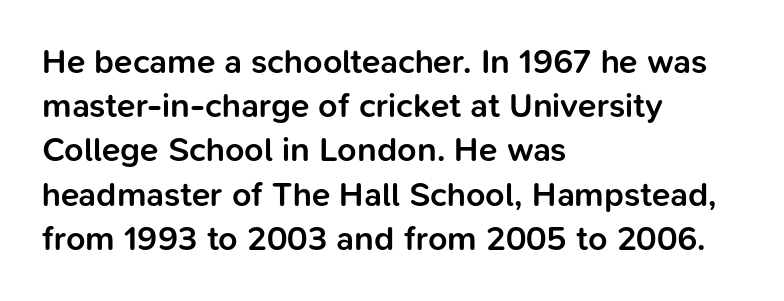
The image shows 34 px semibold sans-serif type, upright; set left-aligned, normal line spacing (1.3x), normal letter spacing, not underlined; low stroke contrast and a medium x-height.
